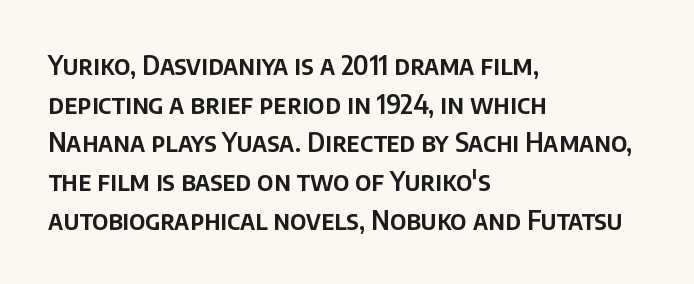
If you measured baseline to baseline, you'd find a middling distance. The line texture is even and compact thanks to regular tracking. Descender tails drop into unmarked territory. Posture: upright roman. Horizontally, the lines are justified to the leading edge only.
